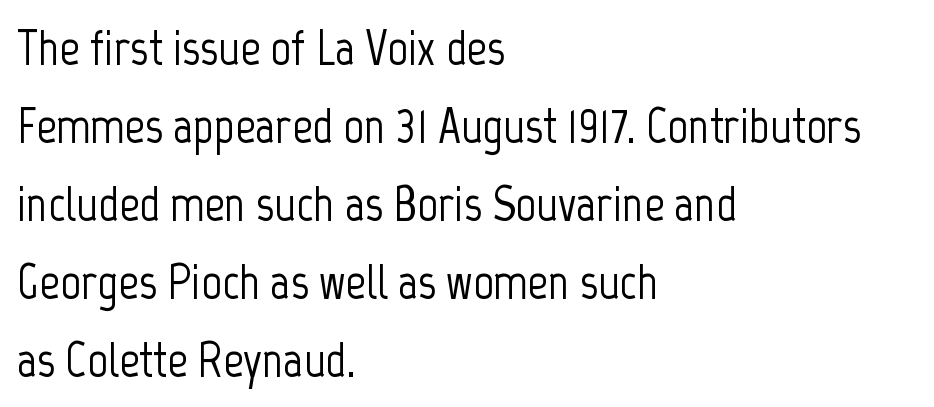
{"serif": "no", "italic": "no", "width": "condensed", "stroke_contrast": "low", "x_height": "medium", "monospaced": "no", "underline": "no", "align": "left", "line_spacing": "normal", "line_spacing_ratio": 1.56, "letter_spacing": "normal", "letter_spacing_em": 0.0, "glyph_px": 50}
